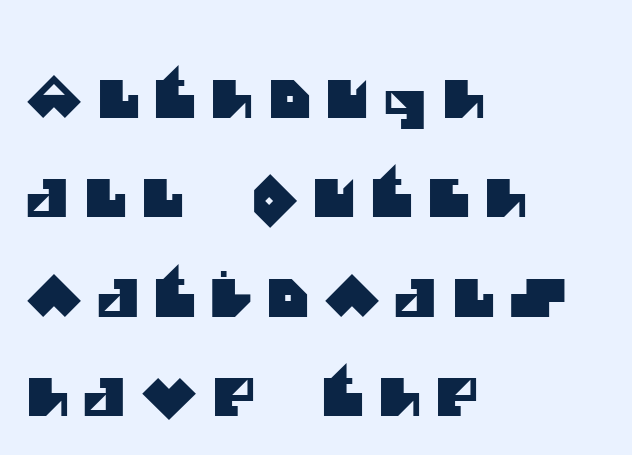
The image shows 52 px sans-serif type; set left-aligned, loose line spacing (1.91x), unusually wide letter spacing (+0.28 em), not underlined; medium stroke contrast and a large x-height.
